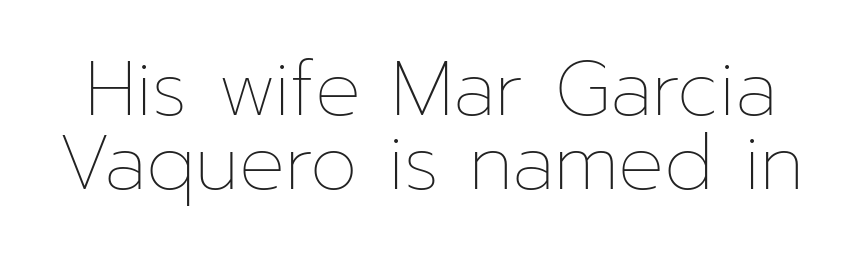
Q: Is the text bold? A: No.
Q: Is the text italic (slanted)? A: No, it is upright.
Q: Is the text underlined? A: No.
Q: Is the spacing between letters normal or unusually wide? A: Normal.
Q: Is the spacing between lines tight, normal or loose? A: Tight.
Q: Width (condensed, normal, or wide)? A: Normal.
Q: Stroke contrast? A: Low.
Q: x-height? A: Medium.
Q: Monospaced? A: No.
